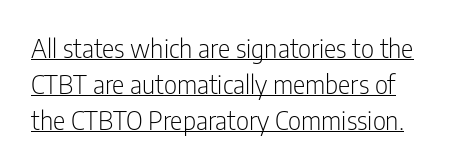
The image shows 26 px text type, upright; set normal line spacing (1.39x), normal letter spacing, underlined.
